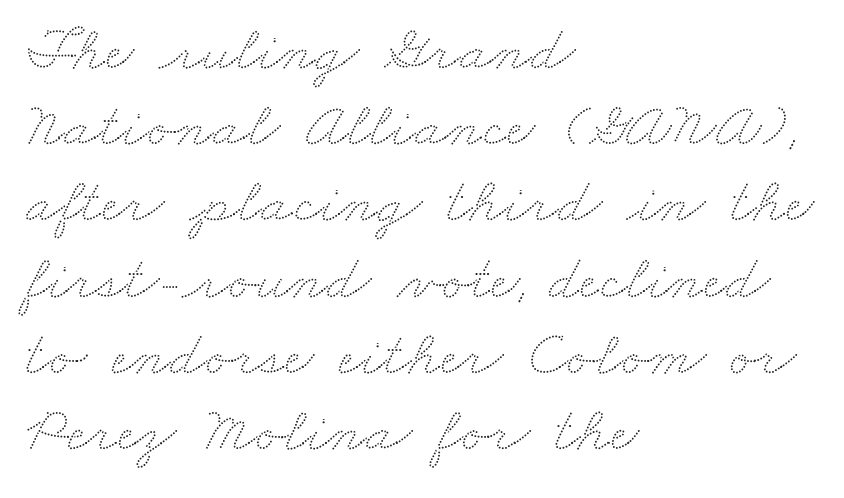
Q: Is the text underlined? A: No.
Q: How is the paragraph aligned? A: Left-aligned.
Q: Is the spacing between letters normal or unusually wide? A: Normal.
Q: Width (condensed, normal, or wide)? A: Wide.
Q: Stroke contrast? A: Low.
Q: x-height? A: Small.
Q: Monospaced? A: No.
